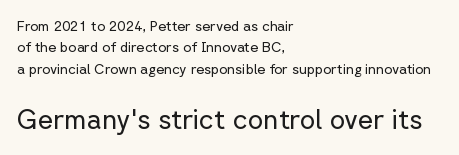
Q: Is the text bold? A: No.
Q: Is the text italic (slanted)? A: No, it is upright.
Q: Is the text underlined? A: No.
Q: How is the paragraph aligned? A: Left-aligned.
Q: Is the spacing between letters normal or unusually wide? A: Normal.
Q: Is the spacing between lines tight, normal or loose? A: Normal.
Q: Which block of text is set in a larger size, the first (top) or the second (bottom)? A: The second (bottom) one.
